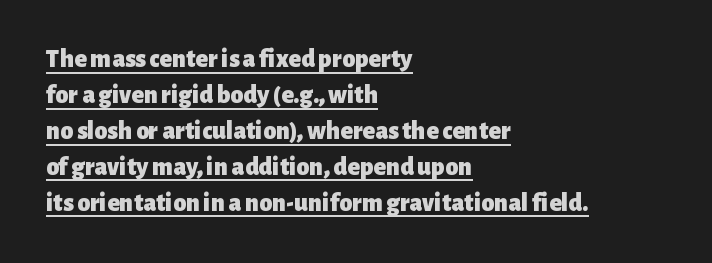
Q: Is the text bold? A: Yes.
Q: Is the text italic (slanted)? A: No, it is upright.
Q: Is the text underlined? A: Yes.
Q: How is the paragraph aligned? A: Left-aligned.
Q: Is the spacing between letters normal or unusually wide? A: Normal.
Q: Is the spacing between lines tight, normal or loose? A: Normal.
